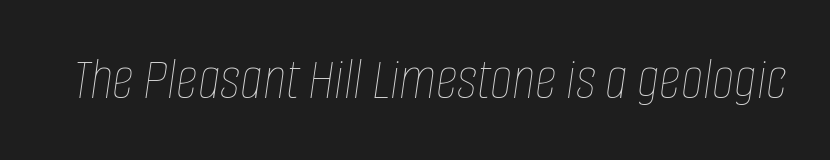
No extra ink here — the face is not bold. Does the lettering tilt? It does — this is italic. Caption: standard tracking, unaltered. Words float on clear page, feet unadorned. Here the designer chose a conventional face with non-uniform glyph widths.
